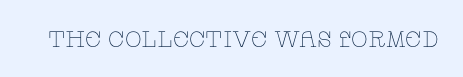
Q: Is the text bold? A: No.
Q: Is the text italic (slanted)? A: No, it is upright.
Q: Is the text underlined? A: No.
Q: Is the spacing between letters normal or unusually wide? A: Normal.
